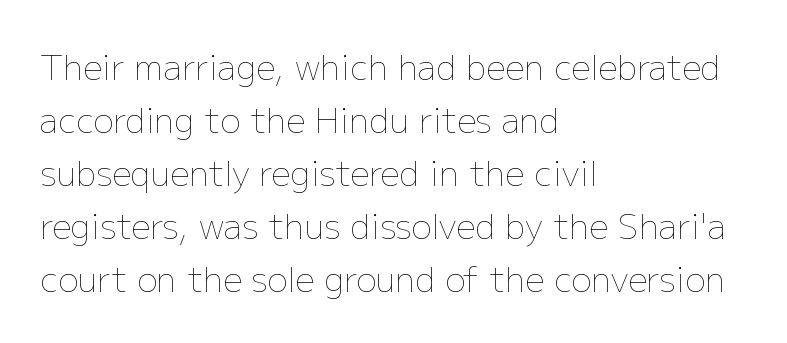
{"italic": "no", "bold": "no", "weight": "thin", "width": "normal", "stroke_contrast": "low", "x_height": "medium", "monospaced": "no", "underline": "no", "align": "left", "line_spacing": "normal", "line_spacing_ratio": 1.56, "letter_spacing": "normal", "letter_spacing_em": 0.0, "glyph_px": 34}
